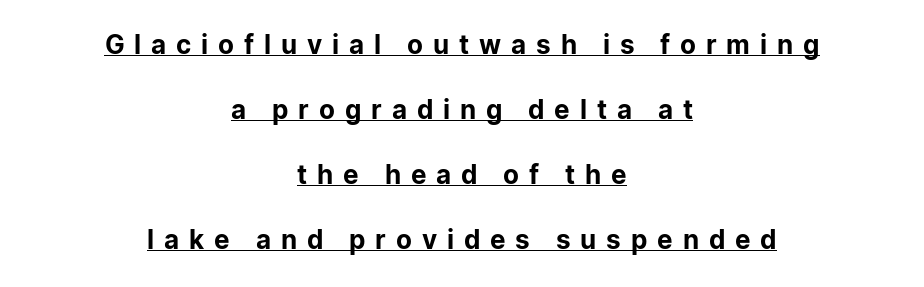
Honestly, the letter spacing is so wide it's the main thing you notice. This sample is center-justified, so both line endings float freely. When letters stand straight like this, we call the style roman or upright. Underlined type.
